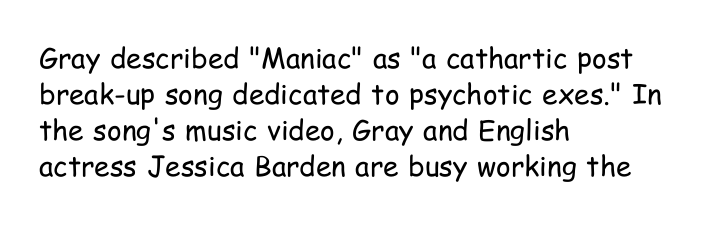
The image shows 28 px regular-weight, condensed sans-serif type, upright; set left-aligned, normal line spacing (1.29x), normal letter spacing, not underlined; low stroke contrast and a medium x-height.
